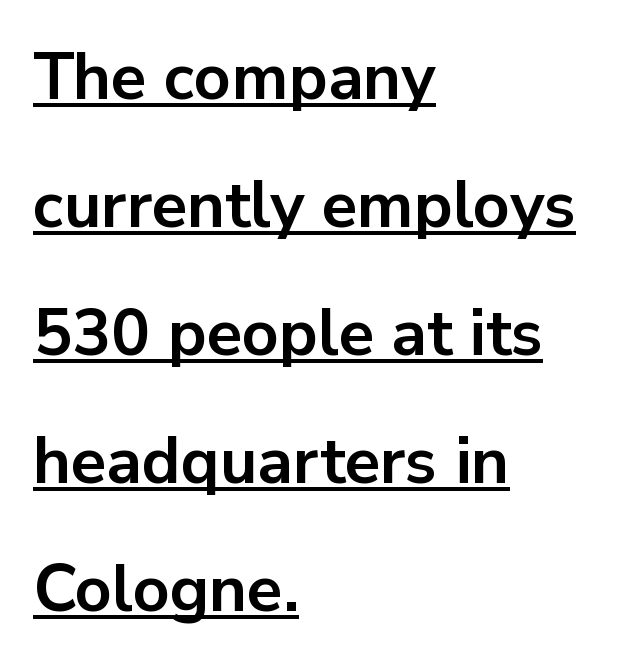
{"serif": "no", "italic": "no", "bold": "yes", "weight": "bold", "width": "normal", "stroke_contrast": "low", "x_height": "medium", "monospaced": "no", "underline": "yes", "align": "left", "line_spacing": "loose", "line_spacing_ratio": 1.97, "letter_spacing": "normal", "letter_spacing_em": 0.0, "glyph_px": 65}
